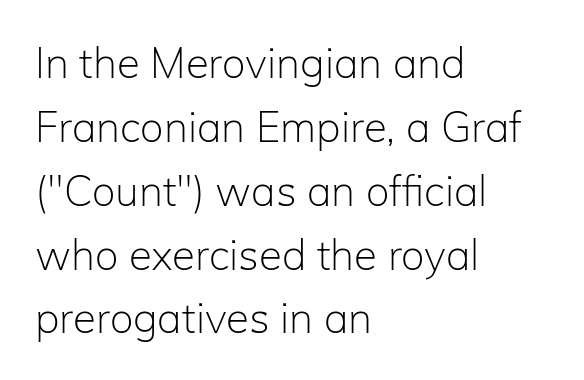
Lines of text with bare space underneath. Stem width sits at or under what a default text font uses. Tall strokes in this sample are plumb rather than angled. Line spacing here is normal. Typeset ragged right — the left edge is the straight one. Nothing unusual about the tracking: characters are spaced as the font intends.
